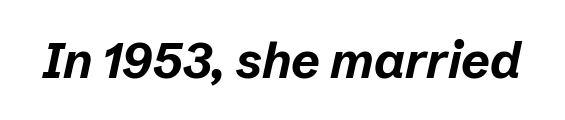
The image shows 50 px bold type, italic (leaning right); set normal letter spacing, not underlined; low stroke contrast and a medium x-height.
